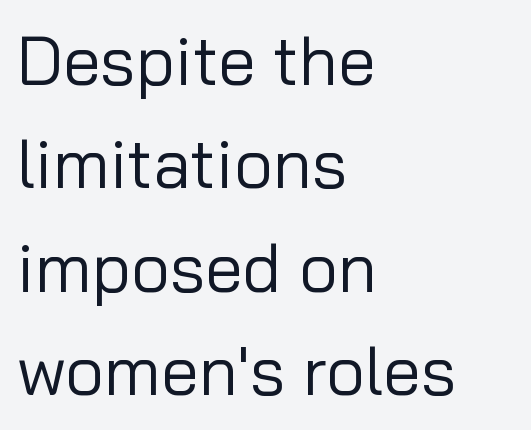
{"serif": "no", "italic": "no", "bold": "no", "weight": "regular", "width": "normal", "stroke_contrast": "low", "x_height": "medium", "monospaced": "no", "underline": "no", "align": "left", "line_spacing": "normal", "line_spacing_ratio": 1.52, "letter_spacing": "normal", "letter_spacing_em": 0.0, "glyph_px": 68}
